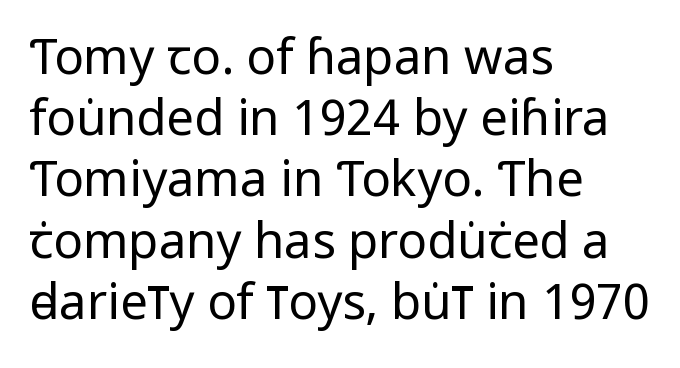
{"serif": "no", "italic": "no", "bold": "no", "weight": "regular", "width": "condensed", "stroke_contrast": "low", "x_height": "large", "monospaced": "no", "underline": "no", "align": "left", "line_spacing": "normal", "line_spacing_ratio": 1.25, "letter_spacing": "normal", "letter_spacing_em": 0.0, "glyph_px": 49}
